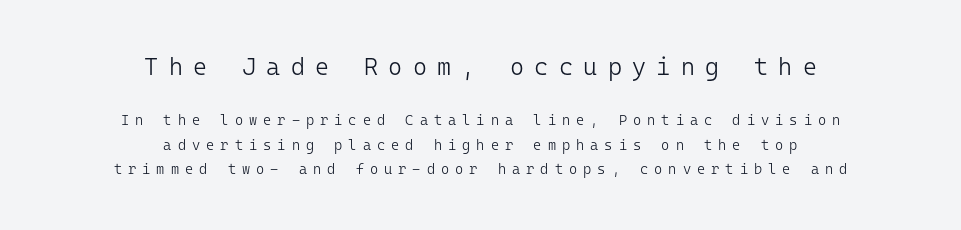
Bold? No — there's no thickening of the strokes. Caption: upper text group enlarged, lower text group reduced. The compositor balanced each line on the midline. Letters rest on an invisible, unmarked baseline.
